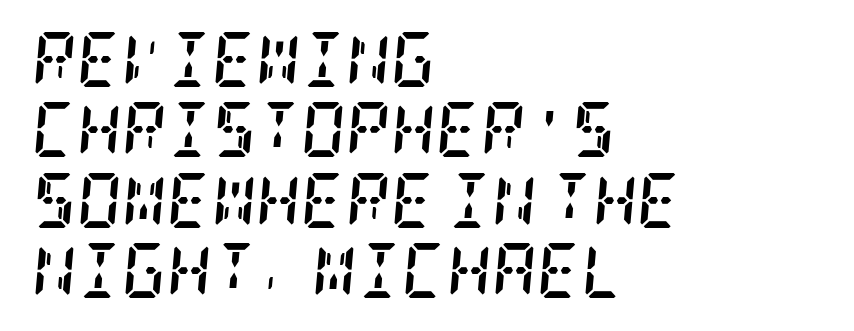
The image shows 55 px semibold, condensed serif type, italic (leaning right); set left-aligned, normal line spacing (1.28x), normal letter spacing, not underlined; low stroke contrast and a large x-height.
